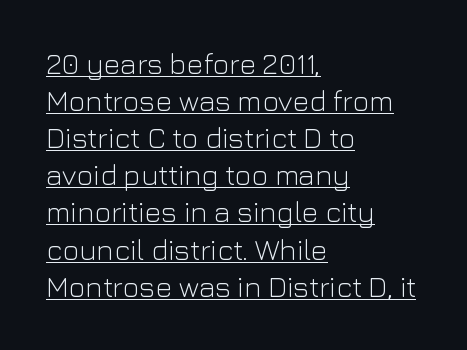
Tracking value appears to be zero — textbook default spacing. A classic flush-left, rag-right setting is used for this passage. Does a line run under the words? Yes, clearly. The typeface chosen for these lines omits serifs.
